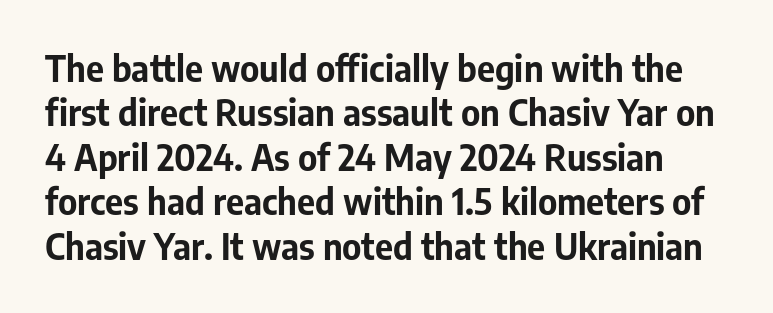
Q: Is the text bold? A: Yes.
Q: Is the text italic (slanted)? A: No, it is upright.
Q: Is the typeface a serif or a sans-serif typeface? A: Sans-serif.
Q: Is the text underlined? A: No.
Q: Is the spacing between letters normal or unusually wide? A: Normal.
Q: Is the spacing between lines tight, normal or loose? A: Normal.
Q: Width (condensed, normal, or wide)? A: Normal.
Q: Stroke contrast? A: Low.
Q: x-height? A: Medium.
Q: Monospaced? A: No.
